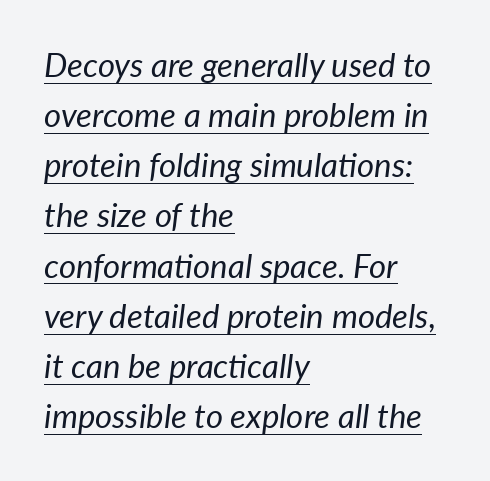
The image shows 33 px regular-weight type, italic (leaning right); set left-aligned, normal line spacing (1.52x), normal letter spacing, underlined; low stroke contrast and a medium x-height.
